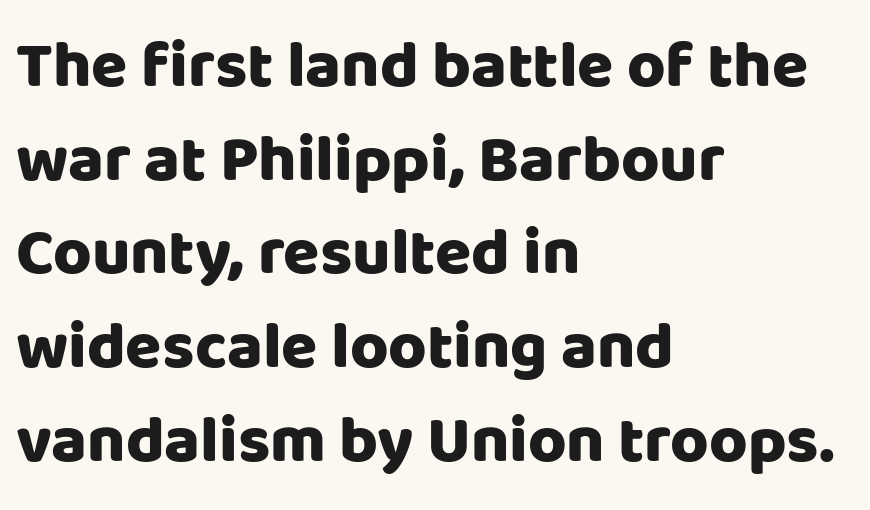
The image shows 66 px heavy sans-serif type, upright; set left-aligned, normal line spacing (1.42x), normal letter spacing, not underlined; low stroke contrast and a large x-height.
